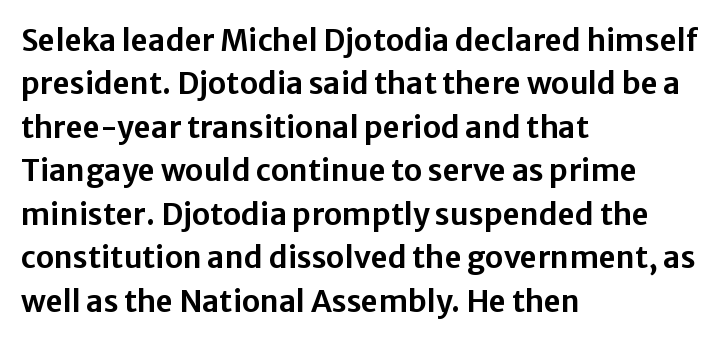
Looks like regular typesetting: each glyph gets only the width it needs. Clear beneath every line of the passage. This sample uses a sans-serif face. The leading is moderate, giving the passage an even texture. Tracking value appears to be zero — textbook default spacing.
